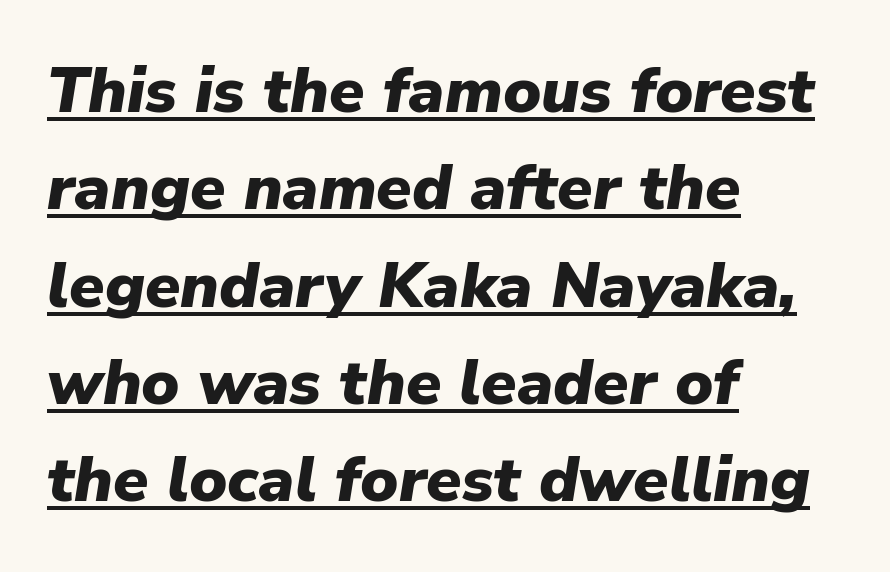
Q: Is the text bold? A: Yes.
Q: Is the text italic (slanted)? A: Yes, it leans right by about 9 degrees.
Q: Is the text underlined? A: Yes.
Q: How is the paragraph aligned? A: Left-aligned.
Q: Is the spacing between letters normal or unusually wide? A: Normal.
Q: Is the spacing between lines tight, normal or loose? A: Normal.
Q: Width (condensed, normal, or wide)? A: Normal.
Q: Stroke contrast? A: Low.
Q: x-height? A: Medium.
Q: Monospaced? A: No.
